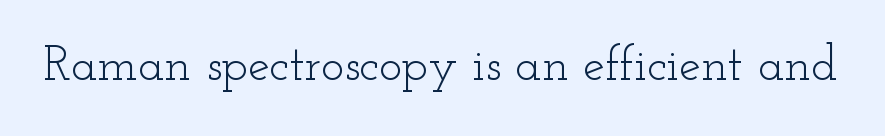
{"serif": "yes", "italic": "no", "bold": "no", "weight": "light", "width": "wide", "stroke_contrast": "low", "x_height": "small", "monospaced": "no", "underline": "no", "letter_spacing": "normal", "letter_spacing_em": 0.0, "glyph_px": 49}
